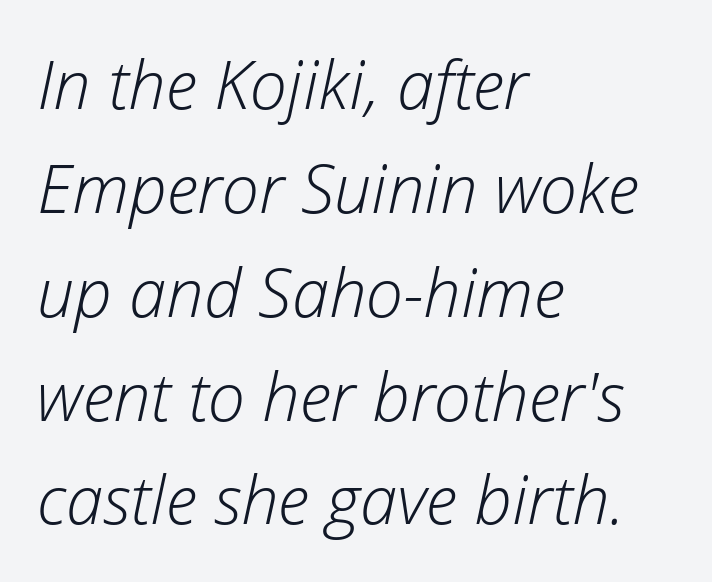
The image shows 67 px light type, italic (leaning right); set left-aligned, normal line spacing (1.55x), normal letter spacing, not underlined; low stroke contrast and a medium x-height.
